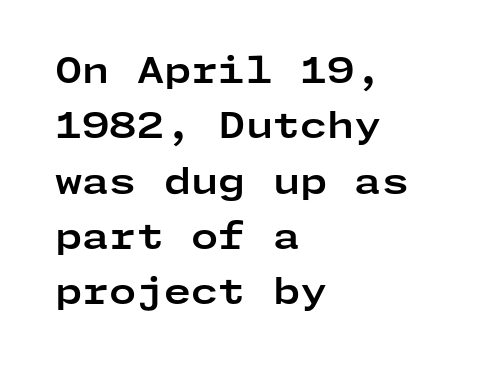
I'd call this a sans setting — the letters go barefoot. Compared with an ordinary text face, these strokes are far heavier — a full bold. Is the letter spacing exaggerated? No — it looks like the ordinary default. Check the space under the baseline: it is left empty.
